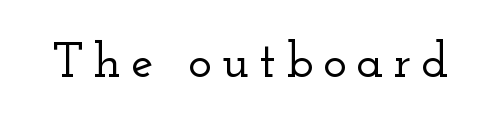
The image shows 50 px wide serif type, upright; set unusually wide letter spacing (+0.2 em), not underlined; low stroke contrast and a small x-height.
